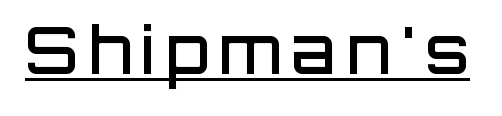
{"serif": "no", "italic": "no", "bold": "semi", "weight": "semibold", "width": "normal", "stroke_contrast": "low", "x_height": "large", "monospaced": "no", "underline": "yes", "glyph_px": 65}
